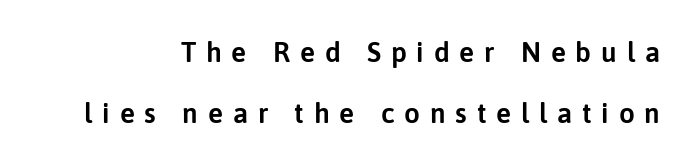
Q: Is the text italic (slanted)? A: No, it is upright.
Q: Is the typeface a serif or a sans-serif typeface? A: Sans-serif.
Q: Is the text underlined? A: No.
Q: Is the spacing between letters normal or unusually wide? A: Unusually wide.
Q: Is the spacing between lines tight, normal or loose? A: Loose.
Q: Width (condensed, normal, or wide)? A: Normal.
Q: Stroke contrast? A: Low.
Q: x-height? A: Medium.
Q: Monospaced? A: No.
